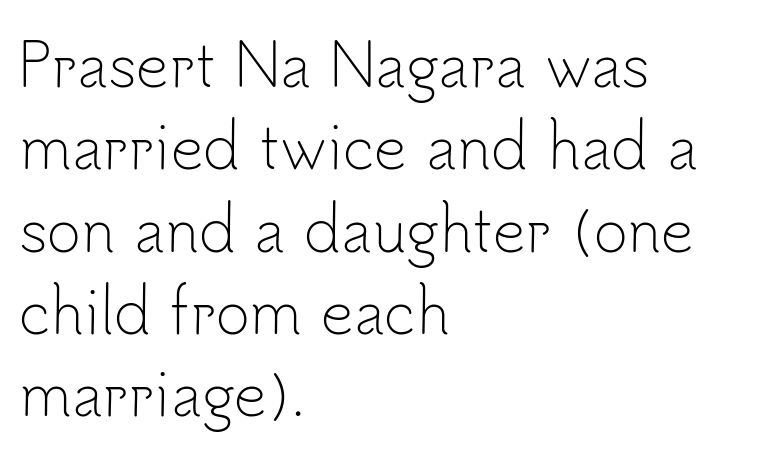
The image shows 58 px light sans-serif type, upright; set left-aligned, normal line spacing (1.42x), normal letter spacing, not underlined; low stroke contrast and a small x-height.
